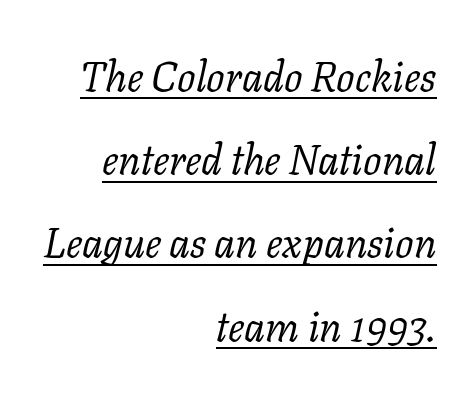
Is this a fixed-width face? No — the glyphs have proportional, varying widths. Italic: yes, the glyphs are oblique. These characters rest on top of a visible drawn line. What's the leading like? Stretched, with rows far apart. The face looks like a standard text weight, possibly lighter.
